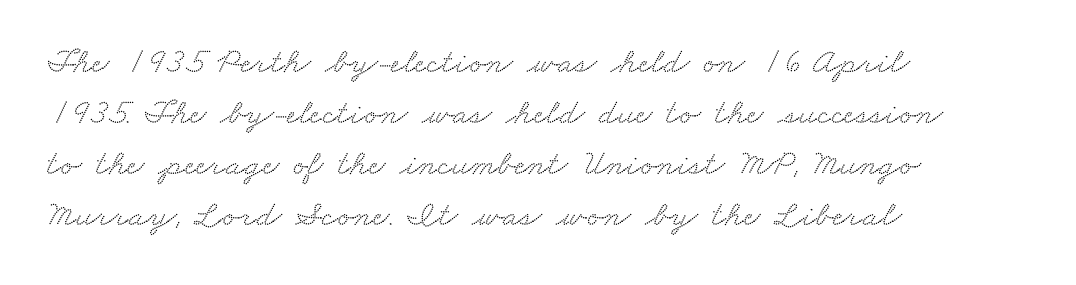
Each letter keeps its own natural width here, so spacing adapts to shape. These lines are set flush left with a ragged right edge. Normally led — the rows are evenly, conventionally spaced. Is the letter spacing exaggerated? No — it looks like the ordinary default. The words here are not underlined.
